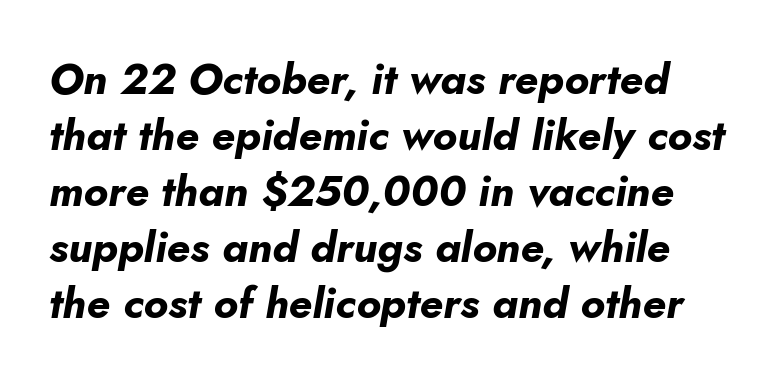
Q: Is the text bold? A: Yes.
Q: Is the text italic (slanted)? A: Yes, it leans right by about 10 degrees.
Q: Is the text underlined? A: No.
Q: Is the spacing between letters normal or unusually wide? A: Normal.
Q: Is the spacing between lines tight, normal or loose? A: Normal.
Q: Width (condensed, normal, or wide)? A: Normal.
Q: Stroke contrast? A: Low.
Q: x-height? A: Small.
Q: Monospaced? A: No.
